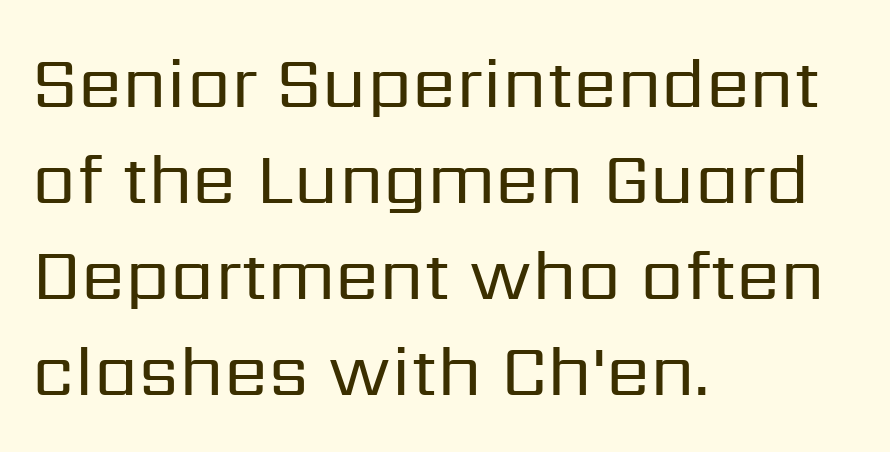
{"serif": "no", "italic": "no", "bold": "no", "weight": "regular", "width": "normal", "stroke_contrast": "low", "x_height": "medium", "monospaced": "no", "underline": "no", "align": "left", "line_spacing": "normal", "line_spacing_ratio": 1.35, "letter_spacing": "normal", "letter_spacing_em": 0.0, "glyph_px": 71}
